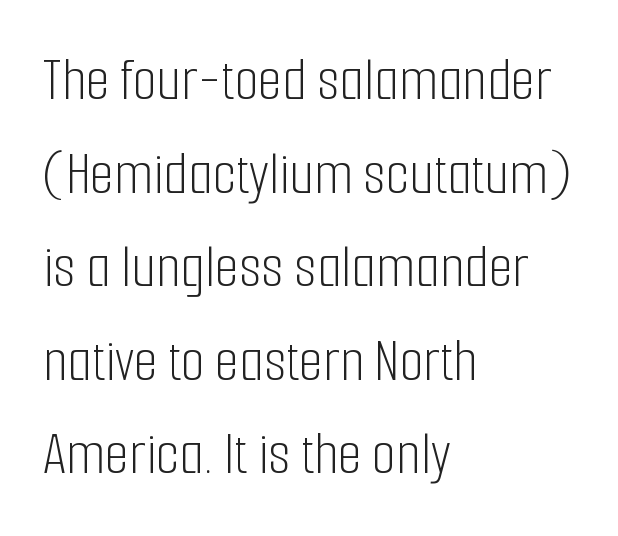
Q: Is the text bold? A: No.
Q: Is the text italic (slanted)? A: No, it is upright.
Q: Is the typeface a serif or a sans-serif typeface? A: Sans-serif.
Q: Is the text underlined? A: No.
Q: How is the paragraph aligned? A: Left-aligned.
Q: Is the spacing between letters normal or unusually wide? A: Normal.
Q: Is the spacing between lines tight, normal or loose? A: Normal.
Q: Width (condensed, normal, or wide)? A: Condensed.
Q: Stroke contrast? A: Low.
Q: x-height? A: Medium.
Q: Monospaced? A: No.
